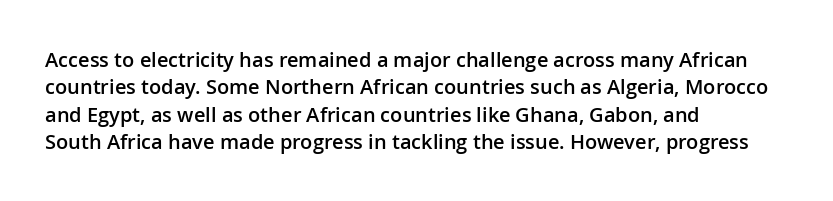
The image shows 20 px text type, upright; set left-aligned, normal line spacing (1.37x), normal letter spacing, not underlined.
